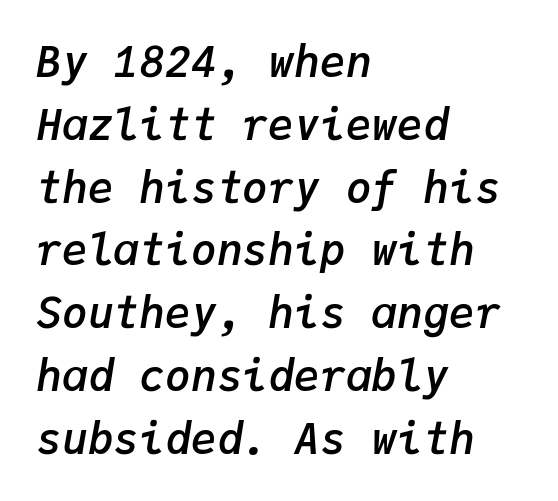
{"italic": "yes", "lean": "right", "slant_degrees": 9, "bold": "semi", "weight": "semibold", "width": "normal", "stroke_contrast": "low", "x_height": "medium", "monospaced": "yes", "underline": "no", "align": "left", "line_spacing": "normal", "line_spacing_ratio": 1.46, "letter_spacing": "normal", "letter_spacing_em": 0.0, "glyph_px": 43}
